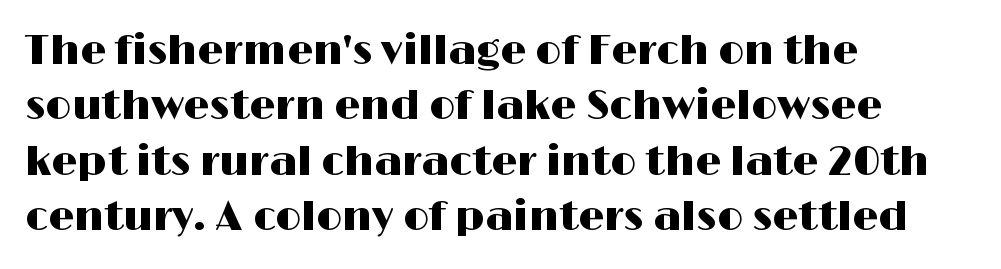
Q: Is the text italic (slanted)? A: No, it is upright.
Q: Is the typeface a serif or a sans-serif typeface? A: Sans-serif.
Q: Is the text underlined? A: No.
Q: How is the paragraph aligned? A: Left-aligned.
Q: Is the spacing between letters normal or unusually wide? A: Normal.
Q: Is the spacing between lines tight, normal or loose? A: Normal.
Q: Width (condensed, normal, or wide)? A: Wide.
Q: Stroke contrast? A: High.
Q: x-height? A: Medium.
Q: Monospaced? A: No.
